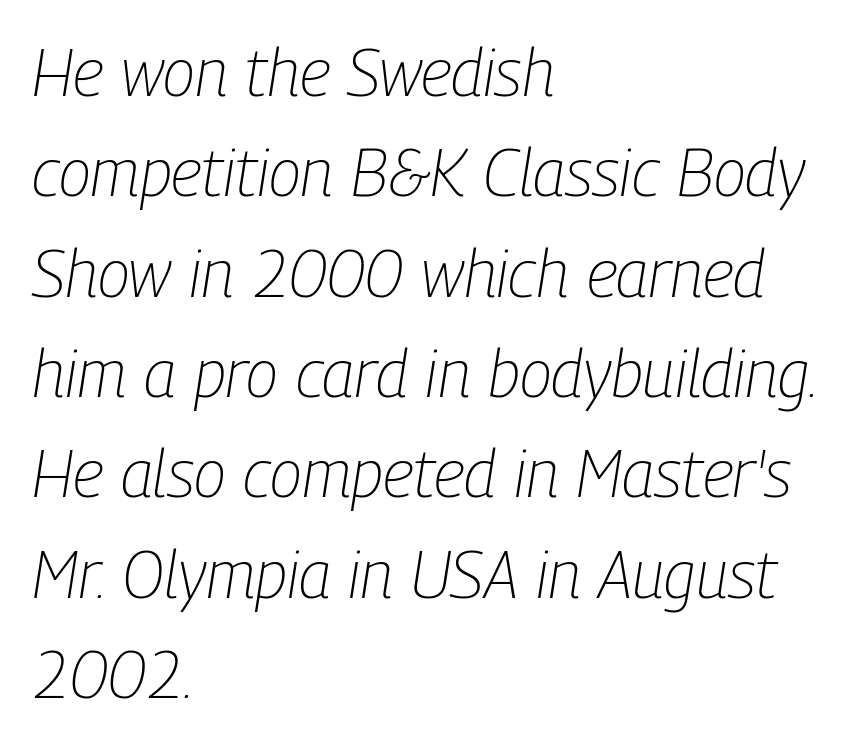
Q: Is the text bold? A: No.
Q: Is the text italic (slanted)? A: Yes, it leans right by about 9 degrees.
Q: Is the text underlined? A: No.
Q: How is the paragraph aligned? A: Left-aligned.
Q: Is the spacing between letters normal or unusually wide? A: Normal.
Q: Is the spacing between lines tight, normal or loose? A: Normal.
Q: Width (condensed, normal, or wide)? A: Condensed.
Q: Stroke contrast? A: Low.
Q: x-height? A: Medium.
Q: Monospaced? A: No.
